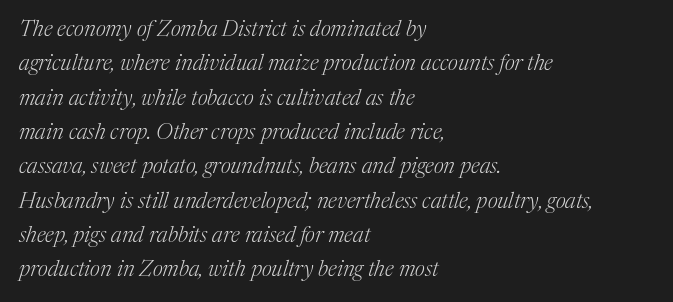
Q: Is the text bold? A: No.
Q: Is the text italic (slanted)? A: Yes, it leans right by about 17 degrees.
Q: Is the text underlined? A: No.
Q: How is the paragraph aligned? A: Left-aligned.
Q: Is the spacing between letters normal or unusually wide? A: Normal.
Q: Is the spacing between lines tight, normal or loose? A: Normal.
